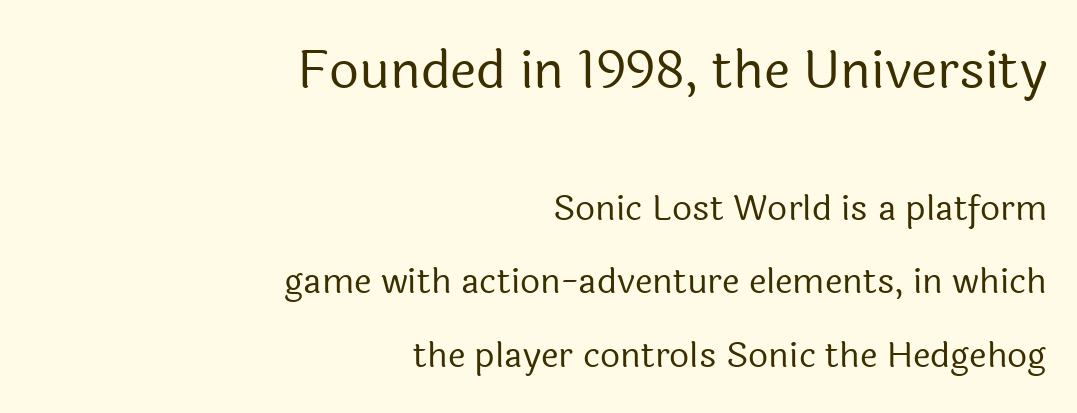
The image shows 52 px regular-weight sans-serif type, upright; set right-aligned, loose line spacing (2.1x), normal letter spacing, not underlined; the first (top) block is 1.49x larger; a medium x-height.
